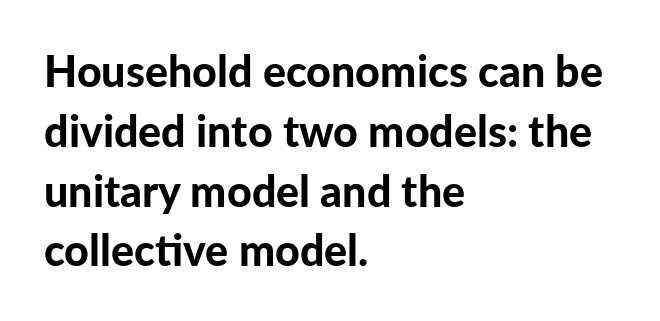
The face used here is proportionally spaced, like ordinary book or web type. Typographically, this falls in the sans-serif category. Layout note: lines flush left. Italic: no, the glyphs are upright roman.
